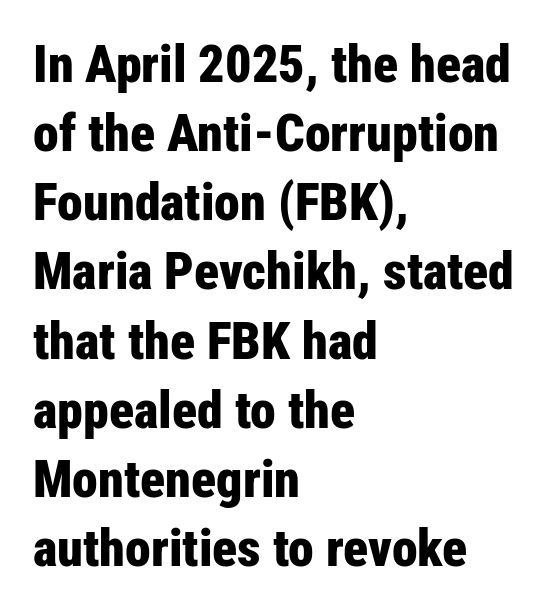
Q: Is the text bold? A: Yes.
Q: Is the text italic (slanted)? A: No, it is upright.
Q: Is the typeface a serif or a sans-serif typeface? A: Sans-serif.
Q: Is the text underlined? A: No.
Q: How is the paragraph aligned? A: Left-aligned.
Q: Is the spacing between letters normal or unusually wide? A: Normal.
Q: Is the spacing between lines tight, normal or loose? A: Normal.
Q: Width (condensed, normal, or wide)? A: Condensed.
Q: Stroke contrast? A: Low.
Q: x-height? A: Medium.
Q: Monospaced? A: No.
